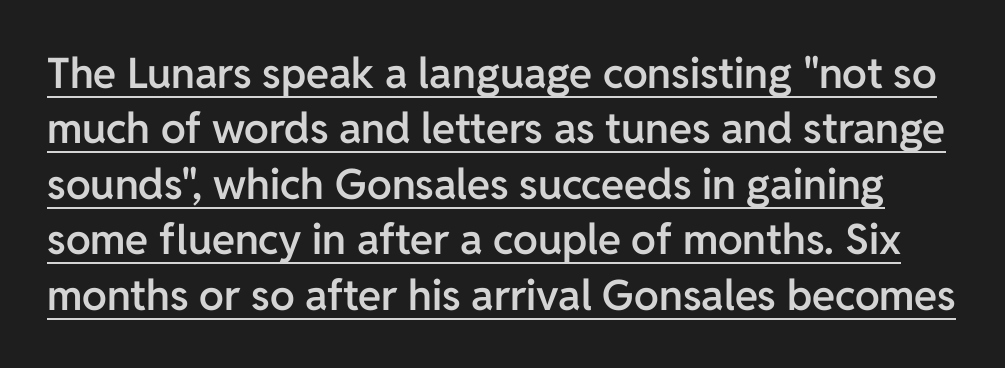
Q: Is the text bold? A: Semi-bold.
Q: Is the text italic (slanted)? A: No, it is upright.
Q: Is the typeface a serif or a sans-serif typeface? A: Sans-serif.
Q: Is the text underlined? A: Yes.
Q: Is the spacing between letters normal or unusually wide? A: Normal.
Q: Is the spacing between lines tight, normal or loose? A: Normal.
Q: Width (condensed, normal, or wide)? A: Normal.
Q: Stroke contrast? A: Low.
Q: x-height? A: Medium.
Q: Monospaced? A: No.
